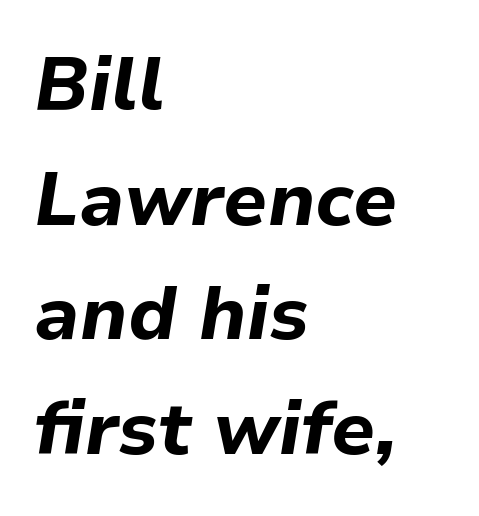
{"italic": "yes", "lean": "right", "slant_degrees": 9, "bold": "yes", "weight": "bold", "width": "normal", "stroke_contrast": "low", "x_height": "medium", "monospaced": "no", "underline": "no", "align": "left", "line_spacing": "normal", "line_spacing_ratio": 1.53, "letter_spacing": "normal", "letter_spacing_em": 0.0, "glyph_px": 75}
